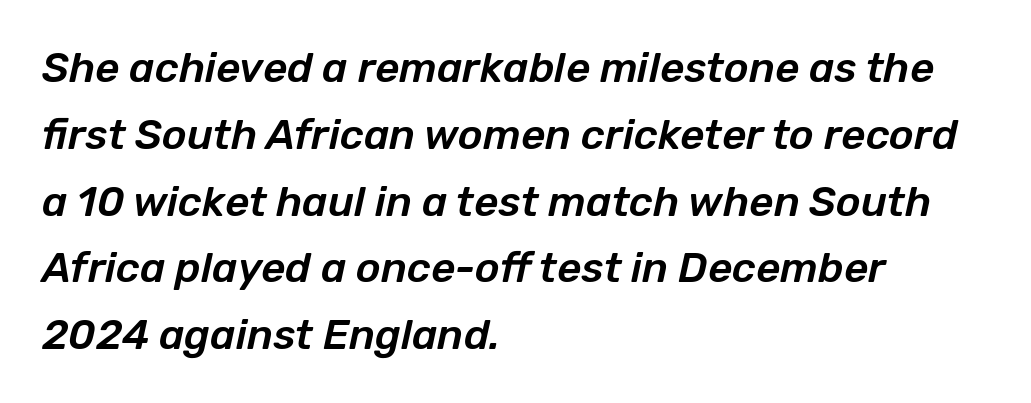
{"italic": "yes", "lean": "right", "slant_degrees": 12, "width": "normal", "stroke_contrast": "low", "x_height": "medium", "monospaced": "no", "underline": "no", "align": "left", "line_spacing": "normal", "line_spacing_ratio": 1.59, "letter_spacing": "normal", "letter_spacing_em": 0.0, "glyph_px": 42}
